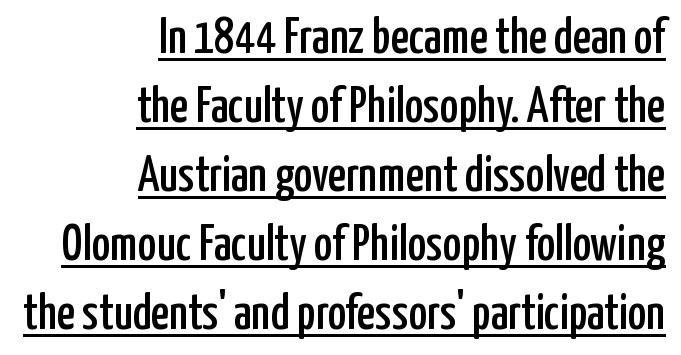
The image shows 50 px condensed sans-serif type, upright; set right-aligned, normal line spacing (1.38x), normal letter spacing, underlined; low stroke contrast and a medium x-height.
